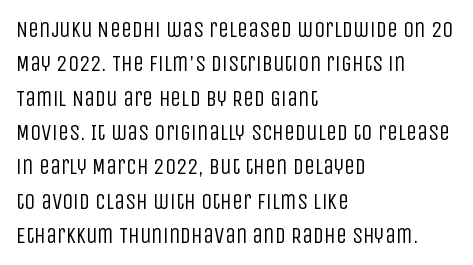
The image shows 22 px text type, upright; set left-aligned, normal line spacing (1.56x), normal letter spacing, not underlined.
